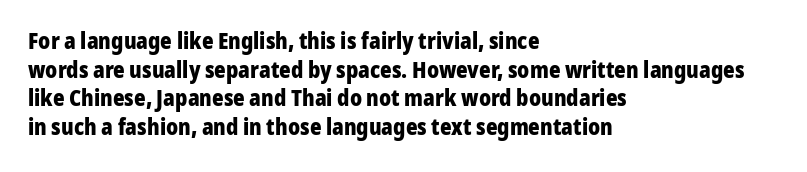
Teacher's note: observe the even left margin — that is flush-left alignment. You can tell it's not italic because the verticals are truly vertical. Words float on clear page, feet unadorned. The letterforms sit shoulder to shoulder at normal distance.
